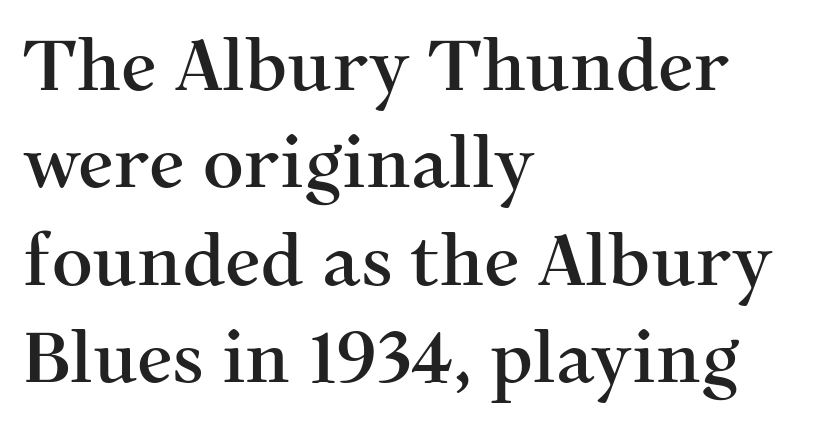
Does the lettering tilt? It doesn't — this is upright. Quick note: interline space is typical. A bare baseline throughout the passage. Here the designer chose a conventional face with non-uniform glyph widths. The letters carry serifs — small finishing strokes at the ends of their stems.
